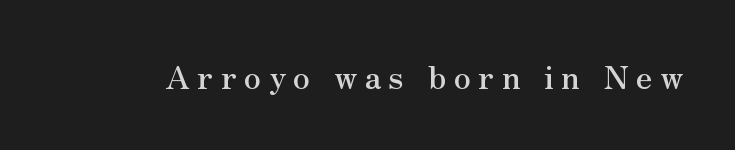
Varying glyph widths throughout — classic text-font behaviour. Is the letter spacing exaggerated? Yes — the characters are pushed far apart. This is serif lettering, the kind often seen in printed books. The space directly below the letters is spotless. The letters stand upright; this is a roman face.
